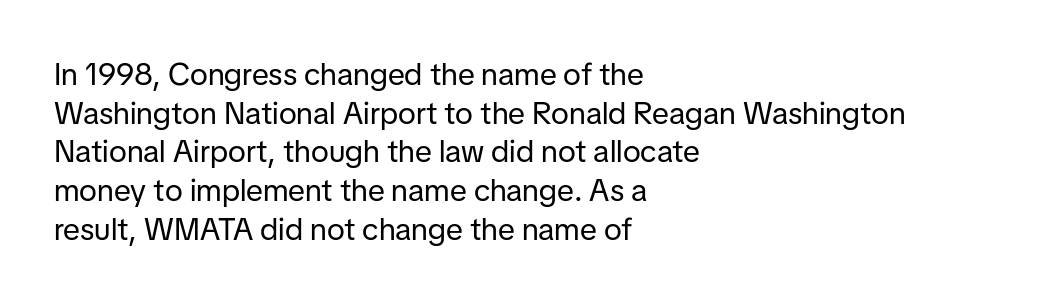
{"serif": "no", "italic": "no", "bold": "no", "weight": "regular", "width": "normal", "stroke_contrast": "low", "x_height": "medium", "monospaced": "no", "underline": "no", "align": "left", "line_spacing": "normal", "line_spacing_ratio": 1.25, "letter_spacing": "normal", "letter_spacing_em": 0.0, "glyph_px": 31}
